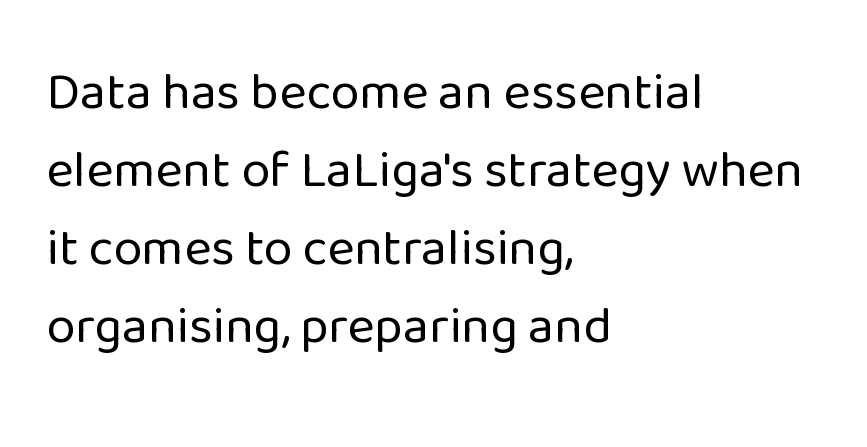
All the whitespace from short lines collects on the right. The lettering holds an erect, upright posture throughout. Stems and bowls with no extra thickness — not bold. Compared with typical paragraphs, the rows here are spaced about the same. Inter-character spacing is left at the font's built-in metrics. A typesetter would call this proportional, since set widths differ per character.
